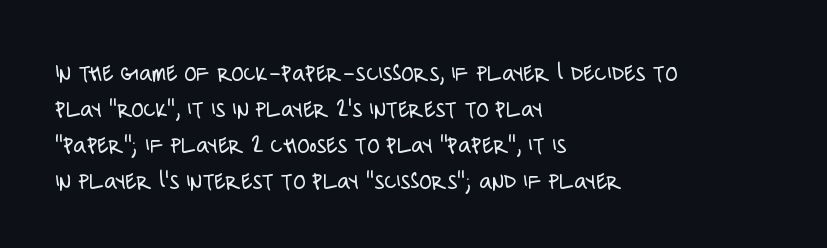
Q: Is the text bold? A: No.
Q: Is the text italic (slanted)? A: No, it is upright.
Q: Is the text underlined? A: No.
Q: How is the paragraph aligned? A: Left-aligned.
Q: Is the spacing between letters normal or unusually wide? A: Normal.
Q: Is the spacing between lines tight, normal or loose? A: Normal.
